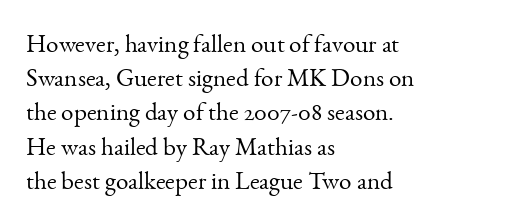
The image shows 25 px text type, upright; set left-aligned, normal line spacing (1.37x), normal letter spacing, not underlined.
